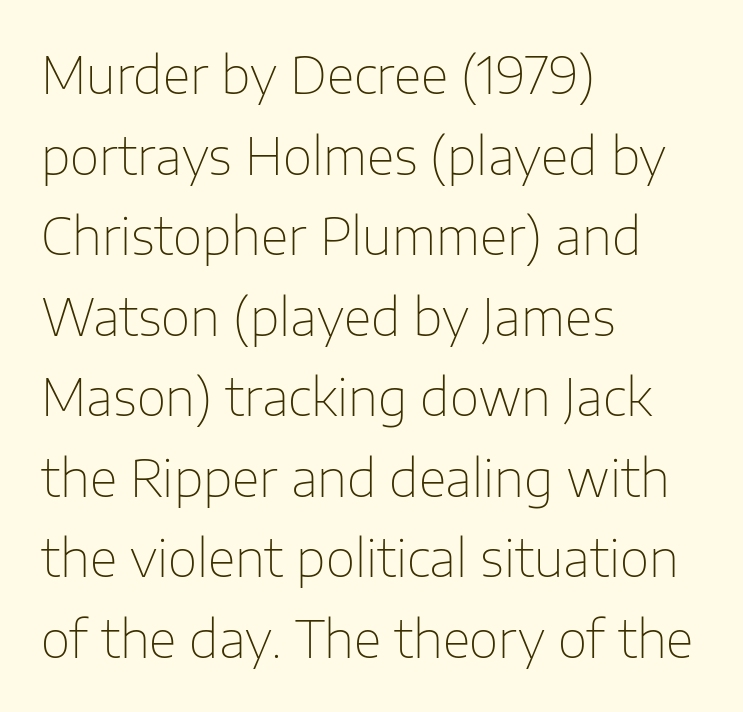
{"serif": "no", "italic": "no", "bold": "no", "weight": "thin", "width": "normal", "stroke_contrast": "low", "x_height": "medium", "monospaced": "no", "underline": "no", "align": "left", "line_spacing": "normal", "line_spacing_ratio": 1.58, "letter_spacing": "normal", "letter_spacing_em": 0.0, "glyph_px": 51}
